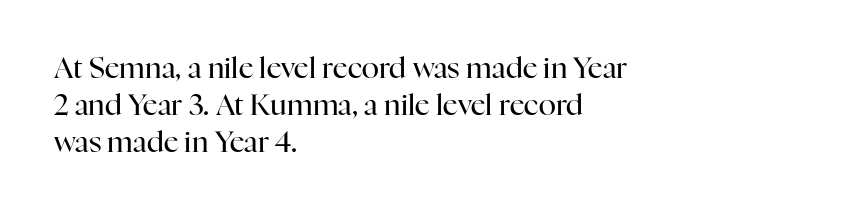
Q: Is the text bold? A: No.
Q: Is the text italic (slanted)? A: No, it is upright.
Q: Is the typeface a serif or a sans-serif typeface? A: Serif.
Q: Is the text underlined? A: No.
Q: How is the paragraph aligned? A: Left-aligned.
Q: Is the spacing between letters normal or unusually wide? A: Normal.
Q: Is the spacing between lines tight, normal or loose? A: Normal.
Q: Width (condensed, normal, or wide)? A: Normal.
Q: Stroke contrast? A: High.
Q: x-height? A: Medium.
Q: Monospaced? A: No.
